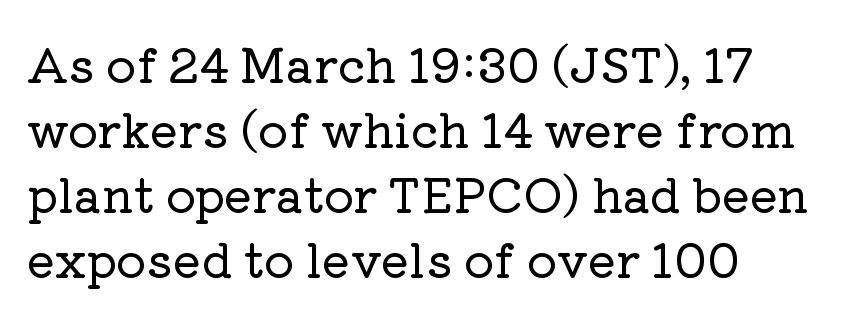
These lines were composed using upright roman letters. The horizontal fit of the characters is conventional and even. The rendering shows small feet on the letterforms — a serif design. The leading is moderate, giving the passage an even texture.
